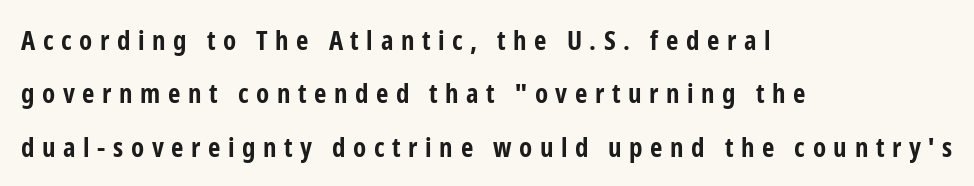
{"italic": "no", "bold": "yes", "underline": "no", "align": "left", "line_spacing": "loose", "line_spacing_ratio": 1.98, "letter_spacing": "wide", "letter_spacing_em": 0.28, "glyph_px": 27}
